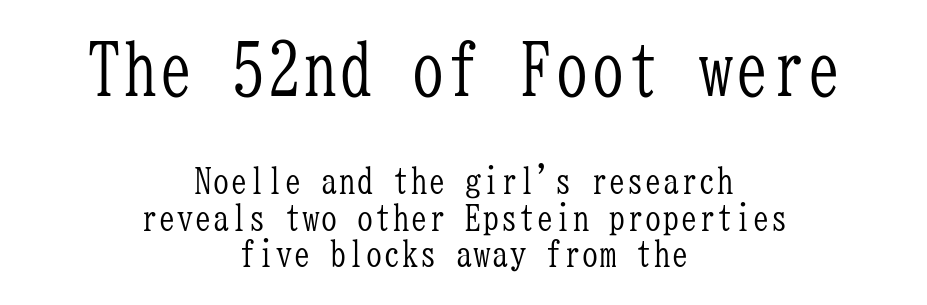
Fixed-width glyphs throughout — classic coding-font behaviour. Check under the words: just untouched page. The whitespace from short lines is split evenly between both sides. The type sits square on the baseline with zero lean. A serif font was chosen for this passage. Tightly led — the rows are bunched.
